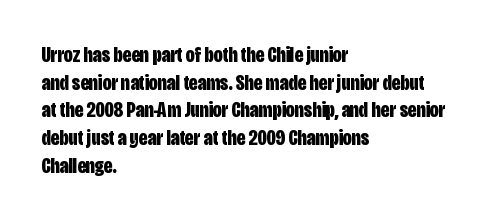
These words are printed bold, with thick strokes throughout. The string is rendered with underlining switched off. What's the leading like? Ordinary, nothing unusual. Tracking value appears to be zero — textbook default spacing. This rendering uses left alignment, leaving the right contour irregular. Every stem runs plumb, perpendicular to the baseline.
